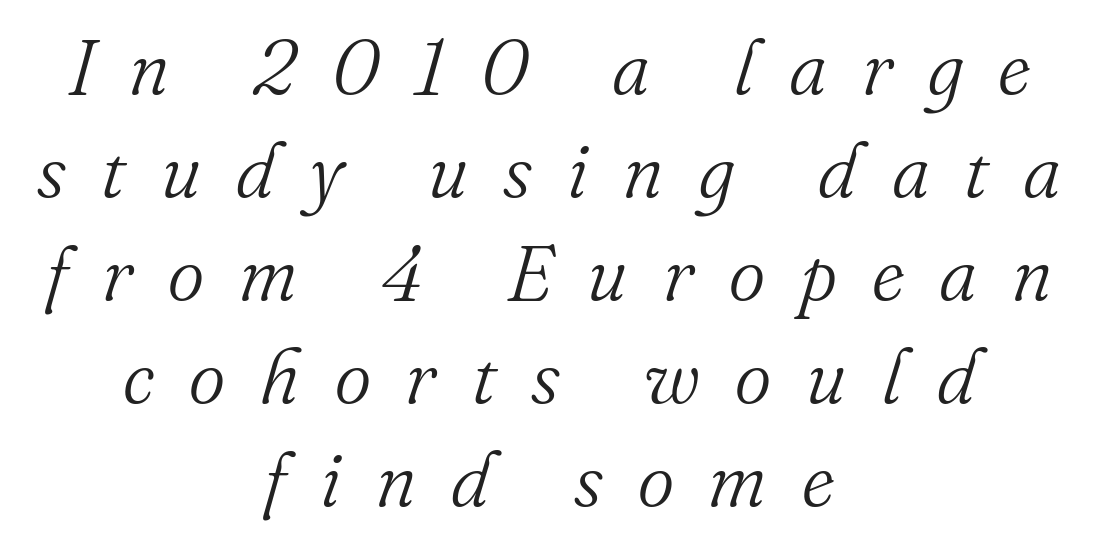
The image shows 78 px light serif type, italic (leaning right); set centered, normal line spacing (1.32x), unusually wide letter spacing (+0.45 em), not underlined; medium stroke contrast and a small x-height.
